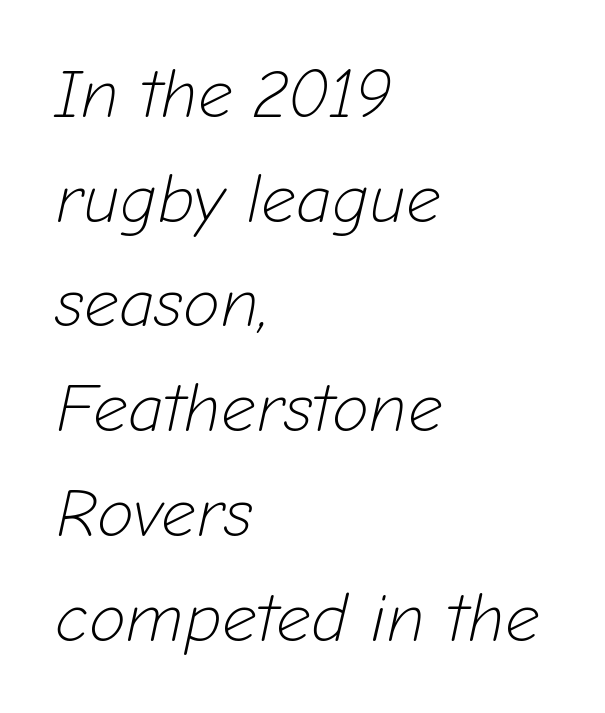
Stroke mass is kept to a normal reading level or below. Think of a printed novel: that variable character pitch is what you see here. Horizontal alignment here is leftward, the default for most running prose. Rendered with sloped, italic letterforms. The leading is moderate, giving the passage an even texture. The letterforms sit shoulder to shoulder at normal distance.
